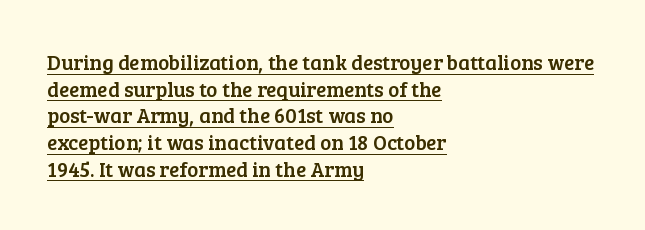
Q: Is the text italic (slanted)? A: No, it is upright.
Q: Is the text underlined? A: Yes.
Q: How is the paragraph aligned? A: Left-aligned.
Q: Is the spacing between letters normal or unusually wide? A: Normal.
Q: Is the spacing between lines tight, normal or loose? A: Normal.
